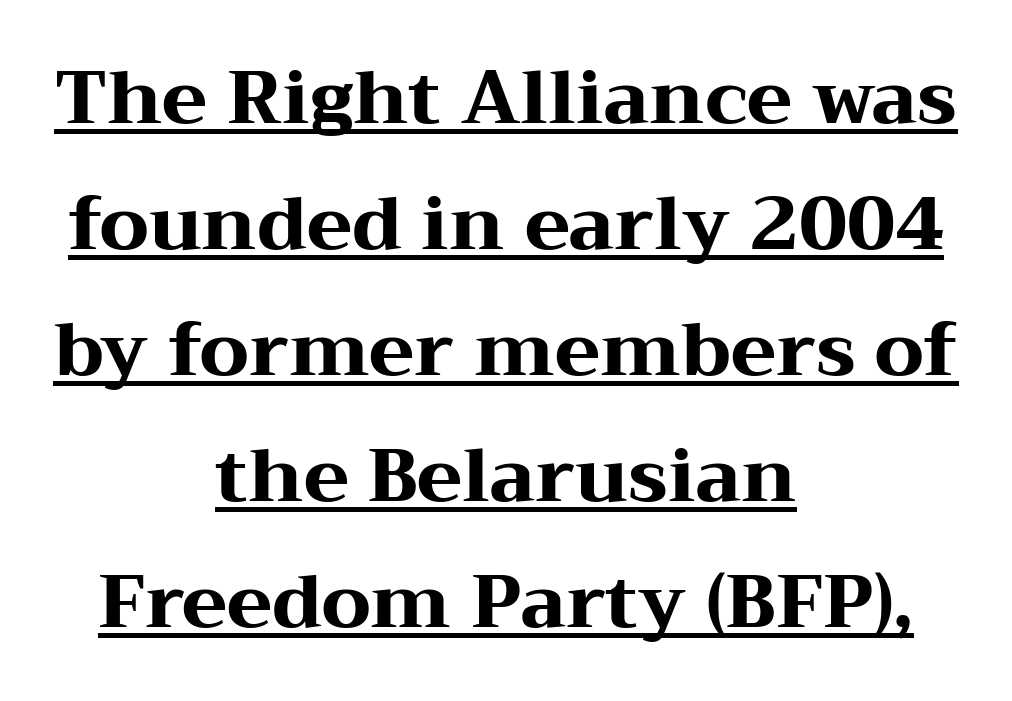
Q: Is the text bold? A: Yes.
Q: Is the text italic (slanted)? A: No, it is upright.
Q: Is the typeface a serif or a sans-serif typeface? A: Serif.
Q: Is the text underlined? A: Yes.
Q: How is the paragraph aligned? A: Centered.
Q: Is the spacing between letters normal or unusually wide? A: Normal.
Q: Is the spacing between lines tight, normal or loose? A: Normal.
Q: Width (condensed, normal, or wide)? A: Wide.
Q: Stroke contrast? A: Medium.
Q: x-height? A: Medium.
Q: Monospaced? A: No.
